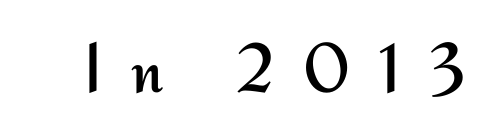
A typesetter would call this proportional, since set widths differ per character. Serif or sans? Sans — the stroke terminals are bare. Ordinary non-slanted type is in use. Underlining? Definitely not there.
